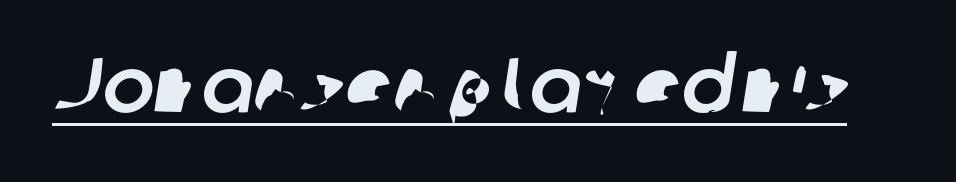
Q: Is the typeface a serif or a sans-serif typeface? A: Sans-serif.
Q: Is the text underlined? A: Yes.
Q: Is the spacing between letters normal or unusually wide? A: Normal.
Q: Width (condensed, normal, or wide)? A: Normal.
Q: Stroke contrast? A: Low.
Q: x-height? A: Medium.
Q: Monospaced? A: No.
